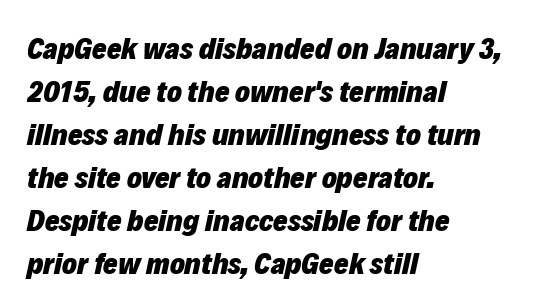
The image shows 31 px heavy type, italic (leaning right); set left-aligned, normal line spacing (1.39x), normal letter spacing, not underlined; low stroke contrast and a medium x-height.
